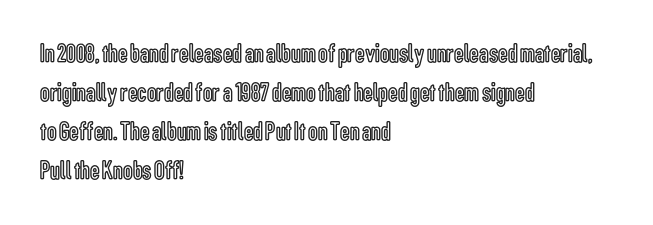
This block has exactly the height ordinary leading produces. The specimen reads as upright at a glance. Letters rest on an invisible, unmarked baseline. Compared with typical body copy, the letter spacing here is the same.
